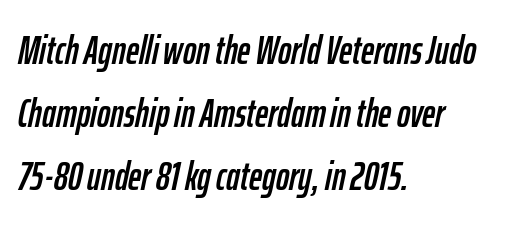
The image shows 40 px condensed type, italic (leaning right); set left-aligned, normal line spacing (1.58x), normal letter spacing, not underlined; low stroke contrast and a medium x-height.
